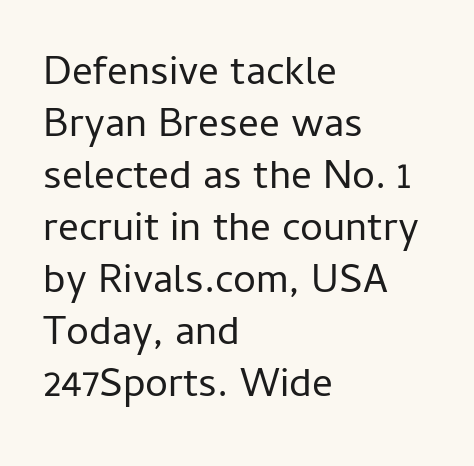
{"serif": "no", "italic": "no", "bold": "no", "weight": "regular", "width": "normal", "stroke_contrast": "low", "x_height": "medium", "monospaced": "no", "underline": "no", "align": "left", "line_spacing": "normal", "line_spacing_ratio": 1.27, "letter_spacing": "normal", "letter_spacing_em": 0.0, "glyph_px": 41}
